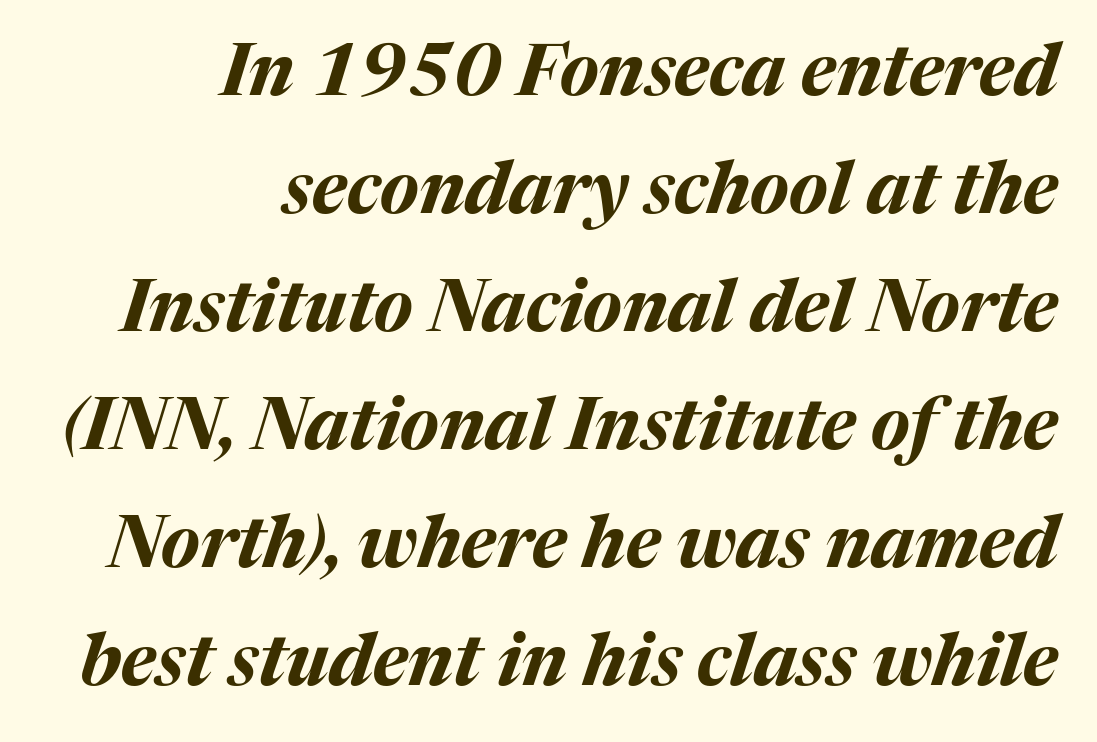
Q: Is the text bold? A: Yes.
Q: Is the text italic (slanted)? A: Yes, it leans right by about 17 degrees.
Q: Is the text underlined? A: No.
Q: How is the paragraph aligned? A: Right-aligned.
Q: Is the spacing between letters normal or unusually wide? A: Normal.
Q: Is the spacing between lines tight, normal or loose? A: Normal.
Q: Width (condensed, normal, or wide)? A: Normal.
Q: Stroke contrast? A: Medium.
Q: x-height? A: Medium.
Q: Monospaced? A: No.
